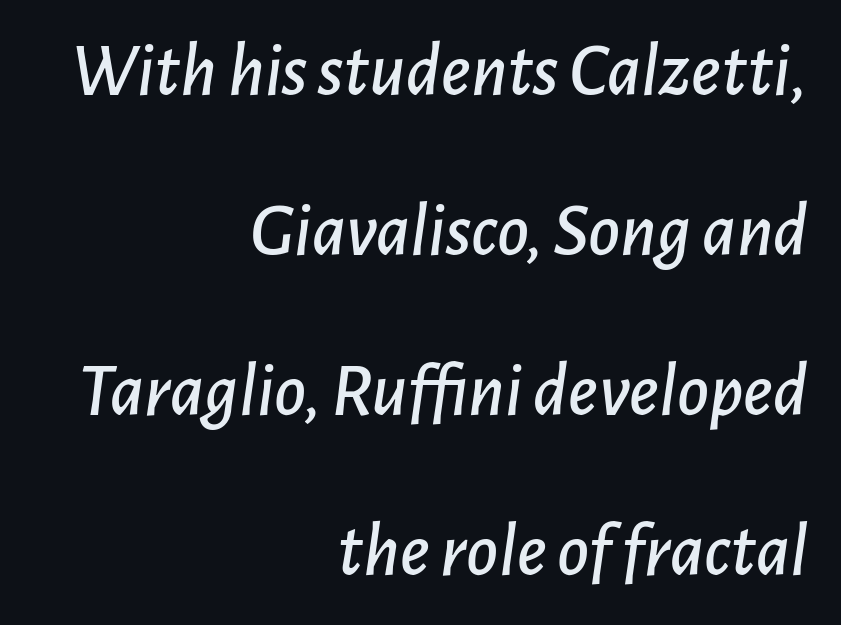
{"italic": "yes", "lean": "right", "slant_degrees": 7, "width": "normal", "stroke_contrast": "low", "x_height": "medium", "monospaced": "no", "underline": "no", "align": "right", "line_spacing": "loose", "line_spacing_ratio": 2.08, "letter_spacing": "normal", "letter_spacing_em": 0.0, "glyph_px": 77}
